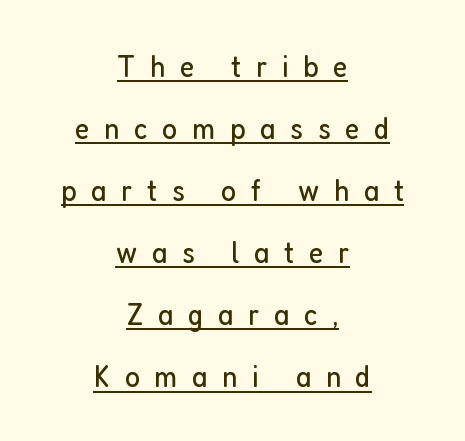
Posture: upright roman. Glance below the letters and you will spot a drawn line. Display-style spreading of the glyphs; the letterfit is very open. Each letter's strokes conclude bluntly, with no projecting serifs.
